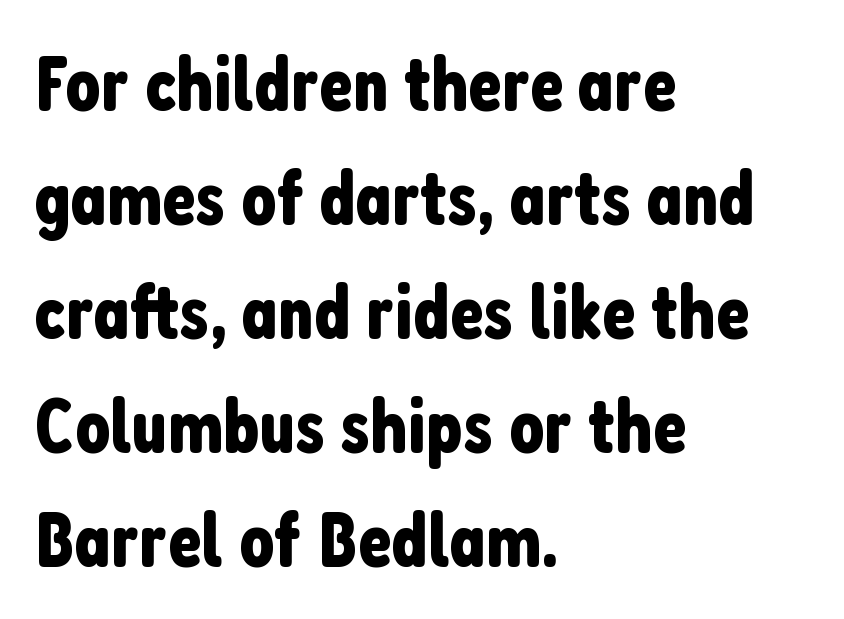
The image shows 78 px condensed sans-serif type, upright; set left-aligned, normal line spacing (1.46x), normal letter spacing, not underlined; low stroke contrast and a medium x-height.
